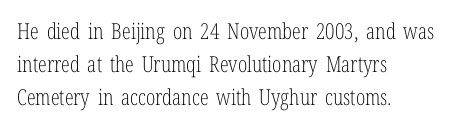
In terms of leading, this rendering sits right in the middle. Quick note: not italic, upright. Stems here are at most as thick as an everyday book face. Letter spacing: default.
